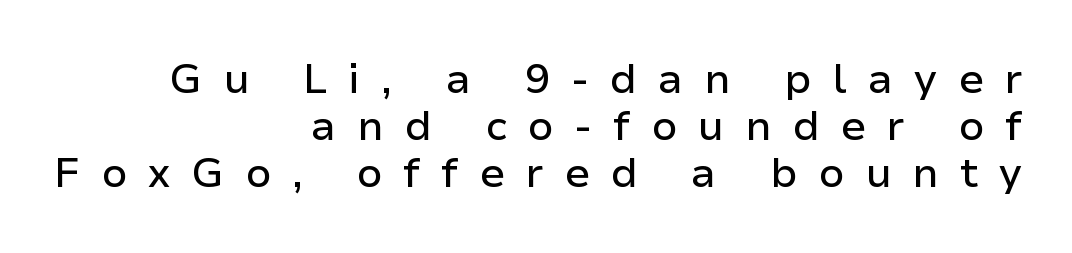
Underlining? Definitely not there. In terms of letterspacing, this is a distinctly airy, spread setting. The typography opts for an upright posture over an oblique one. A student would call this right alignment; a typographer would say flush right, rag left. Type style note: lacks serifs. You could not count columns in this text — the font is proportionally spaced.
